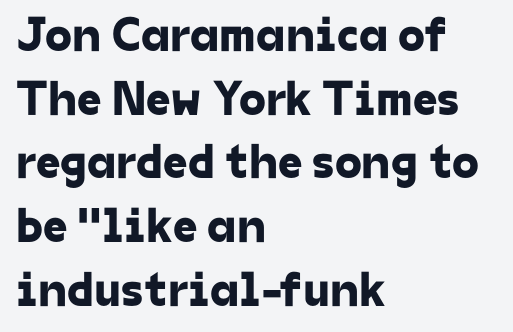
Q: Is the typeface a serif or a sans-serif typeface? A: Sans-serif.
Q: Is the text underlined? A: No.
Q: How is the paragraph aligned? A: Left-aligned.
Q: Is the spacing between letters normal or unusually wide? A: Normal.
Q: Is the spacing between lines tight, normal or loose? A: Normal.
Q: Width (condensed, normal, or wide)? A: Normal.
Q: Stroke contrast? A: Low.
Q: x-height? A: Medium.
Q: Monospaced? A: No.
